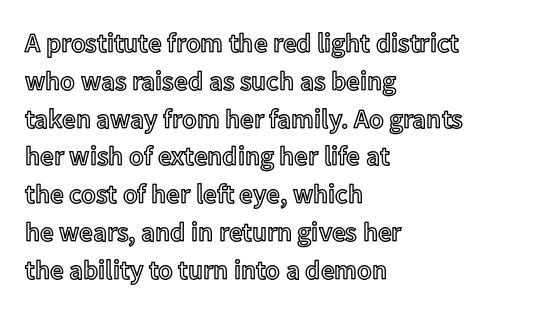
The image shows 27 px text type, upright; set left-aligned, normal line spacing (1.4x), normal letter spacing, not underlined.
